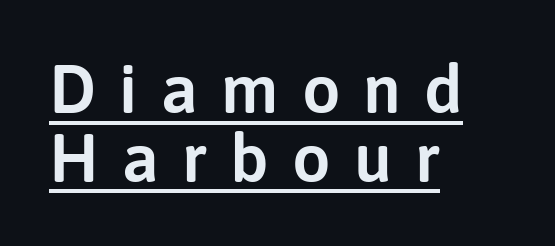
{"serif": "no", "italic": "no", "width": "normal", "stroke_contrast": "low", "x_height": "medium", "monospaced": "no", "underline": "yes", "align": "left", "line_spacing": "tight", "line_spacing_ratio": 1.01, "letter_spacing": "wide", "letter_spacing_em": 0.34, "glyph_px": 68}
